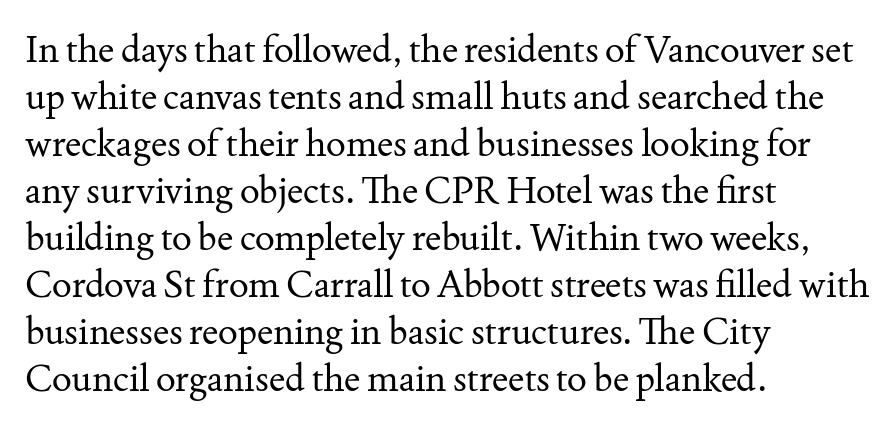
The image shows 37 px regular-weight serif type, upright; set left-aligned, normal line spacing (1.27x), normal letter spacing, not underlined; medium stroke contrast and a small x-height.
